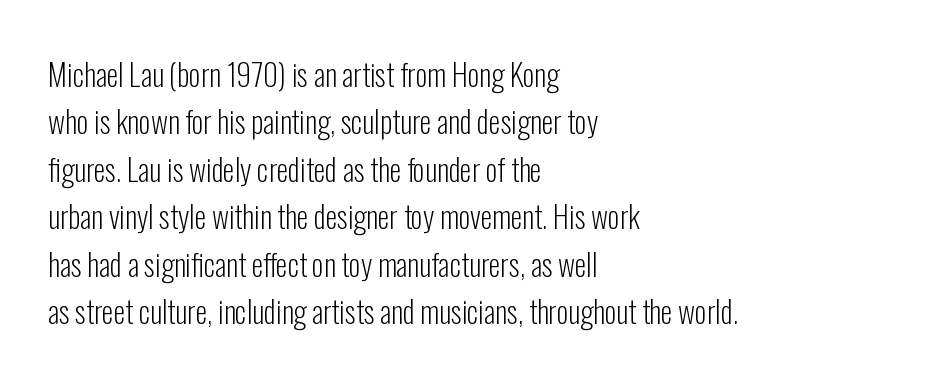
Q: Is the text bold? A: No.
Q: Is the text italic (slanted)? A: No, it is upright.
Q: Is the typeface a serif or a sans-serif typeface? A: Sans-serif.
Q: Is the text underlined? A: No.
Q: How is the paragraph aligned? A: Left-aligned.
Q: Is the spacing between letters normal or unusually wide? A: Normal.
Q: Is the spacing between lines tight, normal or loose? A: Normal.
Q: Width (condensed, normal, or wide)? A: Condensed.
Q: Stroke contrast? A: Low.
Q: x-height? A: Medium.
Q: Monospaced? A: No.
